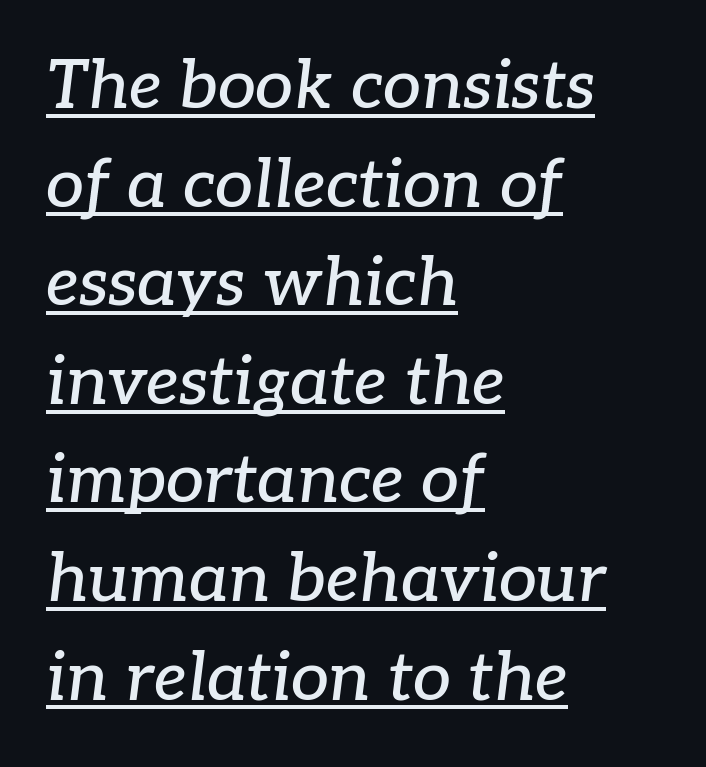
These lines are rendered in a variable-pitch font. The type is set solid horizontally, with unmodified tracking. The sample's only ornament is a line tracing under the words. Baseline-to-baseline distance is the conventional proportion of letter height. The rag falls on the right side of this text block.
